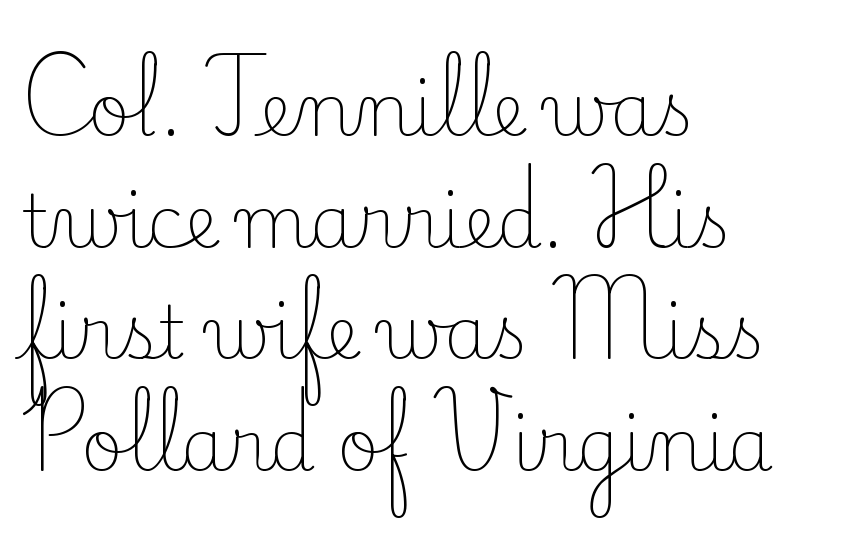
{"serif": "yes", "italic": "no", "bold": "no", "weight": "light", "width": "normal", "stroke_contrast": "low", "x_height": "small", "monospaced": "no", "underline": "no", "align": "left", "line_spacing": "normal", "line_spacing_ratio": 1.55, "letter_spacing": "normal", "letter_spacing_em": 0.0, "glyph_px": 72}
